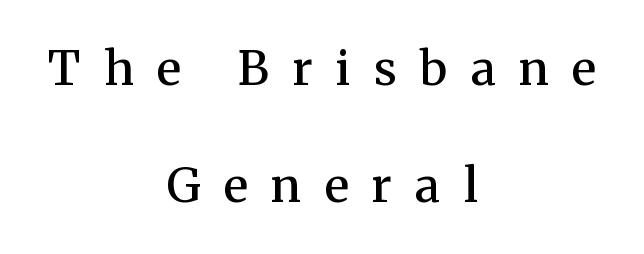
Q: Is the text bold? A: Semi-bold.
Q: Is the text italic (slanted)? A: No, it is upright.
Q: Is the typeface a serif or a sans-serif typeface? A: Serif.
Q: Is the text underlined? A: No.
Q: How is the paragraph aligned? A: Centered.
Q: Is the spacing between letters normal or unusually wide? A: Unusually wide.
Q: Is the spacing between lines tight, normal or loose? A: Loose.
Q: Width (condensed, normal, or wide)? A: Normal.
Q: Stroke contrast? A: Medium.
Q: x-height? A: Medium.
Q: Monospaced? A: No.
